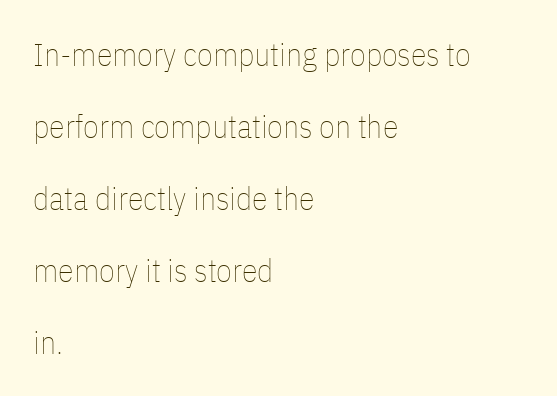
Q: Is the text bold? A: No.
Q: Is the text italic (slanted)? A: No, it is upright.
Q: Is the text underlined? A: No.
Q: How is the paragraph aligned? A: Left-aligned.
Q: Is the spacing between letters normal or unusually wide? A: Normal.
Q: Is the spacing between lines tight, normal or loose? A: Loose.
Q: Width (condensed, normal, or wide)? A: Condensed.
Q: Stroke contrast? A: Low.
Q: x-height? A: Medium.
Q: Monospaced? A: No.
